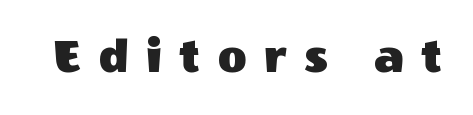
The image shows 50 px sans-serif type, upright; set unusually wide letter spacing (+0.35 em), not underlined; a large x-height.
